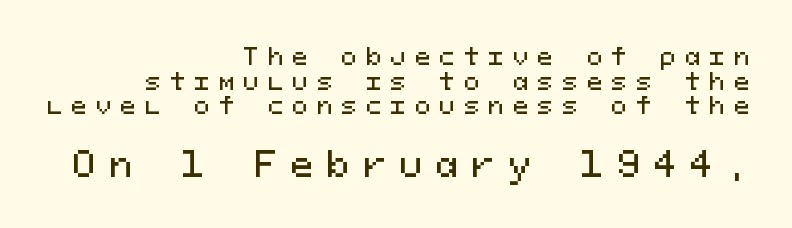
{"serif": "no", "italic": "no", "width": "normal", "stroke_contrast": "medium", "x_height": "medium", "monospaced": "yes", "underline": "no", "align": "right", "line_spacing": "tight", "line_spacing_ratio": 1.07, "letter_spacing": "wide", "letter_spacing_em": 0.4, "larger_block": "second", "size_ratio": 1.48, "glyph_px": 34}
